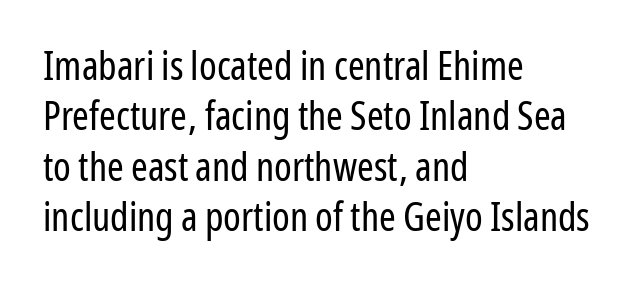
The image shows 40 px regular-weight, condensed sans-serif type, upright; set left-aligned, normal line spacing (1.26x), normal letter spacing, not underlined; low stroke contrast and a medium x-height.
